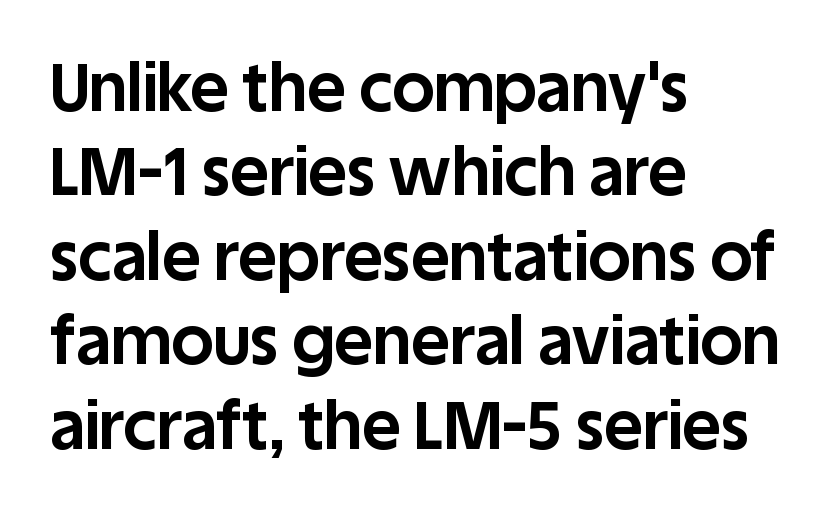
The image shows 66 px bold sans-serif type, upright; set left-aligned, normal line spacing (1.28x), normal letter spacing, not underlined; low stroke contrast and a large x-height.
